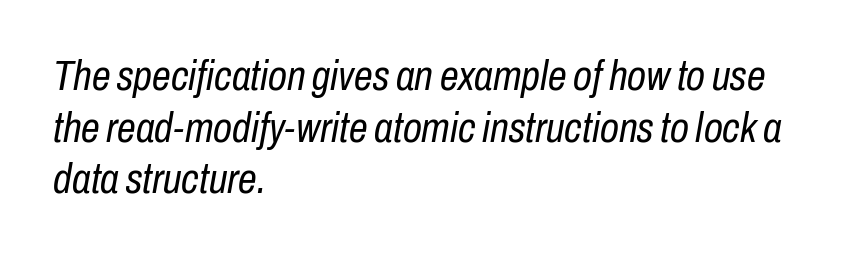
The image shows 42 px regular-weight, condensed type, italic (leaning right); set left-aligned, line spacing 1.23x, normal letter spacing, not underlined; low stroke contrast and a medium x-height.
